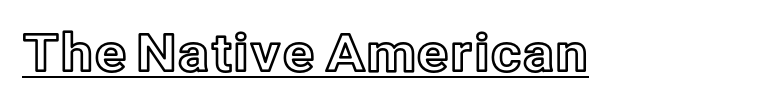
The image shows 52 px text type, upright; set normal letter spacing, underlined; a medium x-height.
